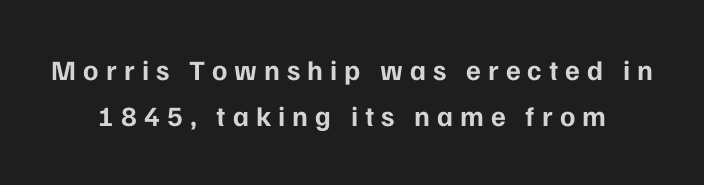
{"serif": "no", "italic": "no", "bold": "yes", "weight": "bold", "width": "normal", "stroke_contrast": "low", "x_height": "medium", "monospaced": "no", "underline": "no", "line_spacing": "normal", "line_spacing_ratio": 1.65, "letter_spacing": "wide", "letter_spacing_em": 0.25, "glyph_px": 28}
